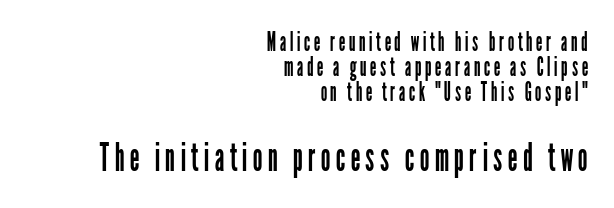
The rag falls on the left side of this text block. The block of text is dense from top to bottom, with scant space between rows. Think standard paragraph weight, or any step lighter than that. Underline: absent. The emphasis by scale lands on block number two, below.
